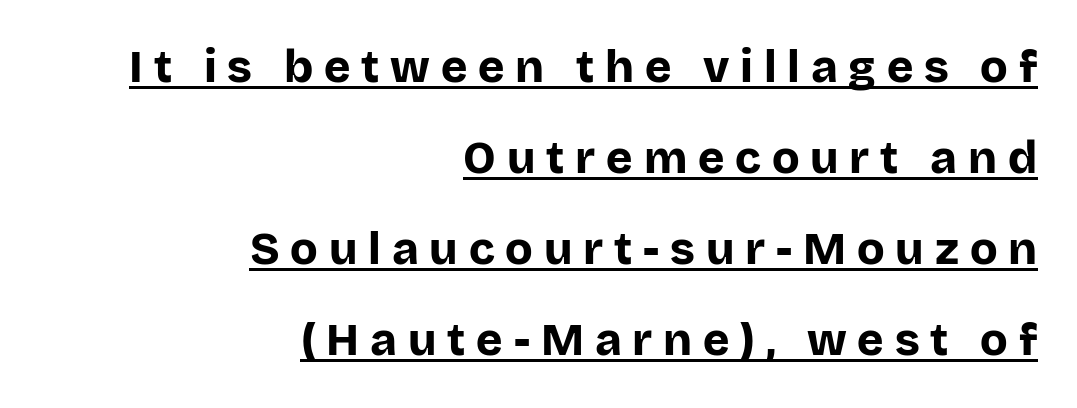
The image shows 45 px bold sans-serif type, upright; set right-aligned, loose line spacing (2.02x), unusually wide letter spacing (+0.24 em), underlined; low stroke contrast and a large x-height.
